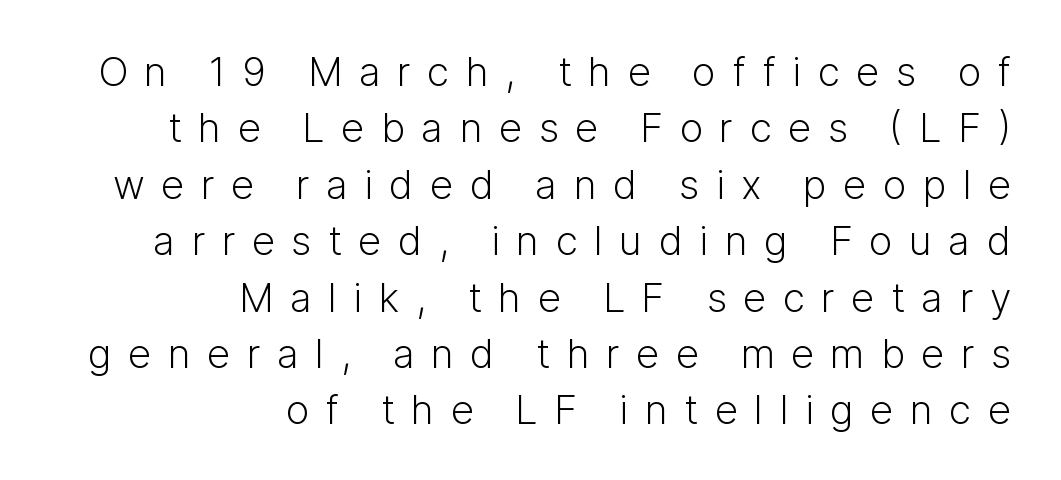
Q: Is the text bold? A: No.
Q: Is the text italic (slanted)? A: No, it is upright.
Q: Is the typeface a serif or a sans-serif typeface? A: Sans-serif.
Q: Is the text underlined? A: No.
Q: How is the paragraph aligned? A: Right-aligned.
Q: Is the spacing between letters normal or unusually wide? A: Unusually wide.
Q: Is the spacing between lines tight, normal or loose? A: Normal.
Q: Width (condensed, normal, or wide)? A: Normal.
Q: Stroke contrast? A: Low.
Q: x-height? A: Medium.
Q: Monospaced? A: No.
